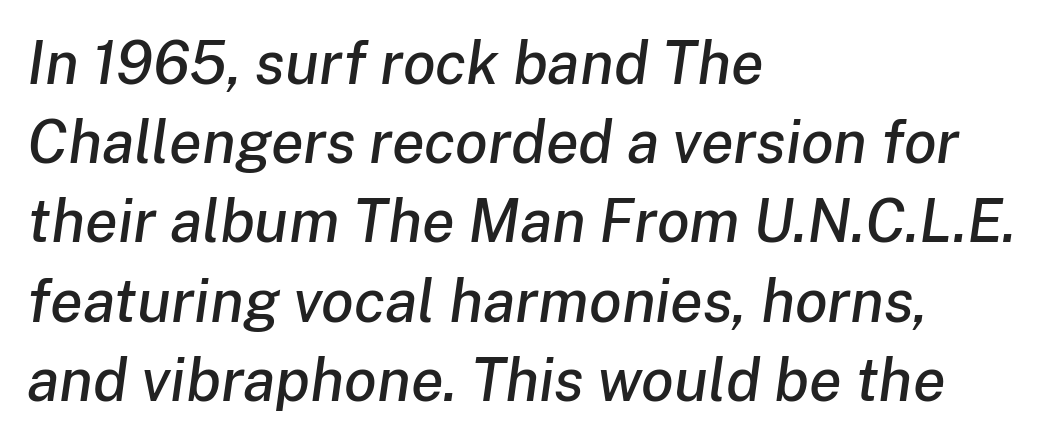
The image shows 60 px text type, italic (leaning right); set left-aligned, normal line spacing (1.32x), normal letter spacing, not underlined; low stroke contrast and a medium x-height.
